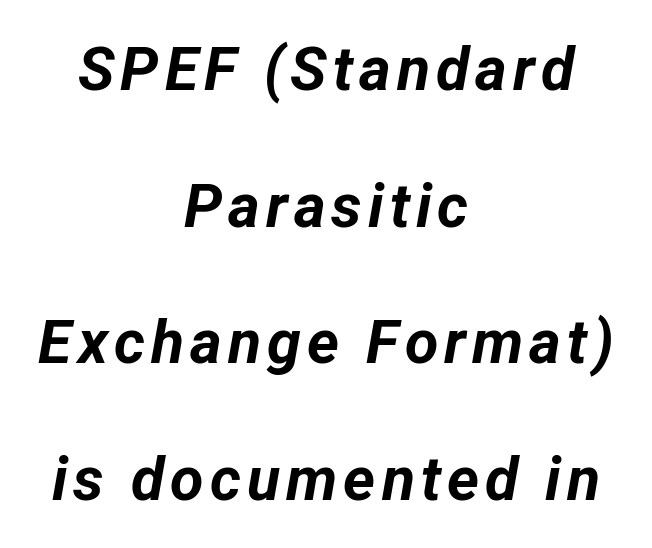
The image shows 61 px bold type, italic (leaning right); set centered, loose line spacing (2.24x), not underlined; low stroke contrast and a medium x-height.
